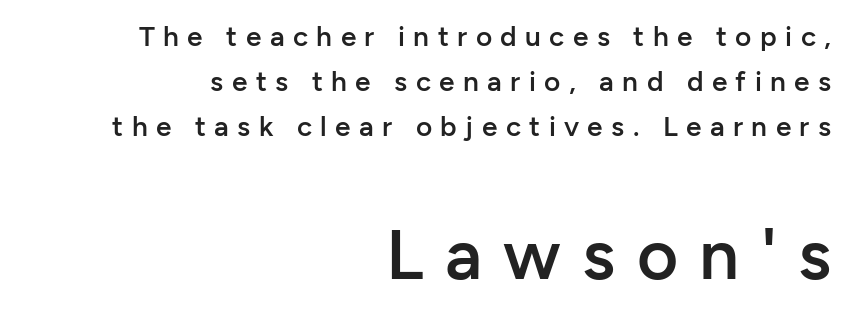
{"serif": "no", "italic": "no", "bold": "semi", "weight": "semibold", "width": "normal", "stroke_contrast": "low", "x_height": "medium", "monospaced": "no", "underline": "no", "align": "right", "line_spacing": "normal", "line_spacing_ratio": 1.61, "letter_spacing": "wide", "letter_spacing_em": 0.3, "larger_block": "second", "size_ratio": 2.54, "glyph_px": 71}
